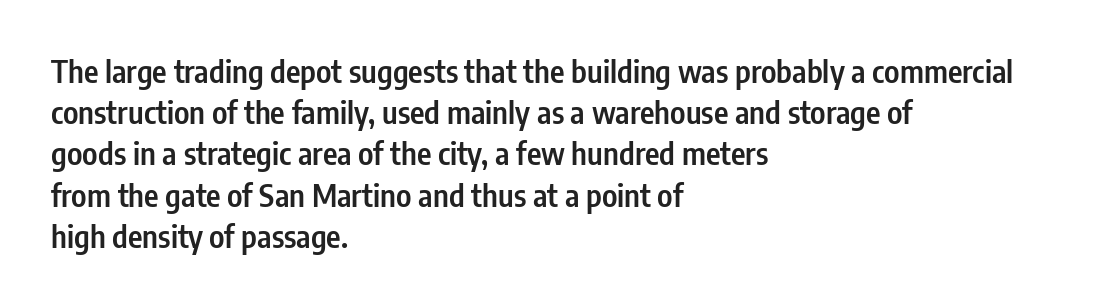
Unlike a traditional serif, this face leaves its strokes unadorned. These lines sit exactly where default settings would place them. Posture: vertical. Layout note: lines flush left.
